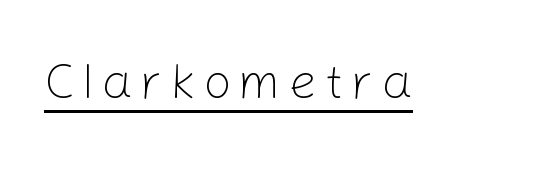
Q: Is the text bold? A: No.
Q: Is the text italic (slanted)? A: No, it is upright.
Q: Is the typeface a serif or a sans-serif typeface? A: Sans-serif.
Q: Is the text underlined? A: Yes.
Q: Width (condensed, normal, or wide)? A: Normal.
Q: Stroke contrast? A: Low.
Q: x-height? A: Medium.
Q: Monospaced? A: No.
